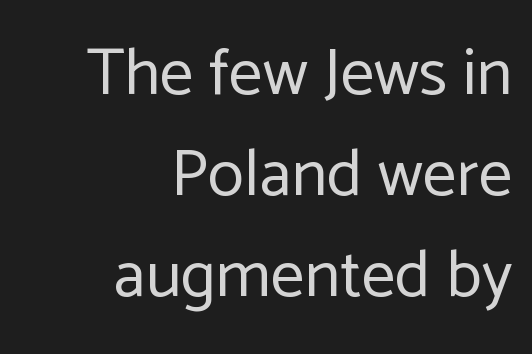
{"serif": "no", "italic": "no", "bold": "no", "weight": "regular", "width": "normal", "stroke_contrast": "low", "x_height": "medium", "monospaced": "no", "underline": "no", "align": "right", "line_spacing": "normal", "line_spacing_ratio": 1.51, "letter_spacing": "normal", "letter_spacing_em": 0.0, "glyph_px": 67}
